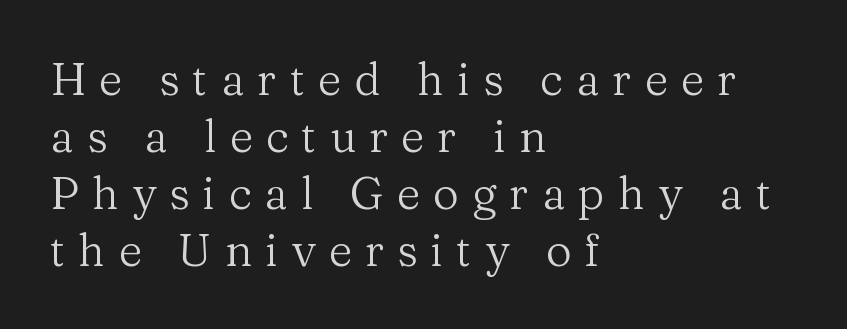
{"serif": "yes", "italic": "no", "bold": "no", "weight": "regular", "width": "normal", "stroke_contrast": "medium", "x_height": "medium", "monospaced": "no", "underline": "no", "align": "left", "line_spacing": "normal", "line_spacing_ratio": 1.27, "letter_spacing": "wide", "letter_spacing_em": 0.29, "glyph_px": 45}
